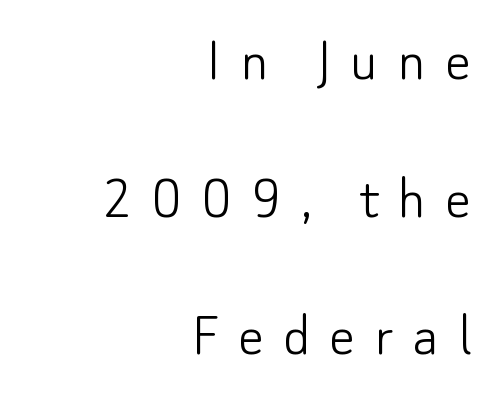
Q: Is the text bold? A: No.
Q: Is the text italic (slanted)? A: No, it is upright.
Q: Is the typeface a serif or a sans-serif typeface? A: Sans-serif.
Q: Is the text underlined? A: No.
Q: How is the paragraph aligned? A: Right-aligned.
Q: Is the spacing between letters normal or unusually wide? A: Unusually wide.
Q: Is the spacing between lines tight, normal or loose? A: Loose.
Q: Width (condensed, normal, or wide)? A: Normal.
Q: Stroke contrast? A: Low.
Q: x-height? A: Small.
Q: Monospaced? A: No.
